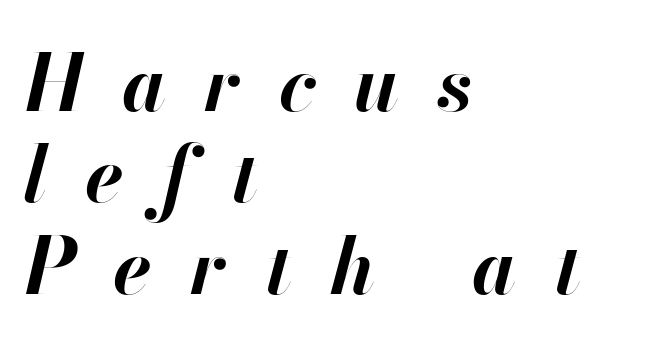
Q: Is the text bold? A: Yes.
Q: Is the text italic (slanted)? A: Yes, it leans right by about 13 degrees.
Q: Is the text underlined? A: No.
Q: How is the paragraph aligned? A: Left-aligned.
Q: Is the spacing between letters normal or unusually wide? A: Unusually wide.
Q: Width (condensed, normal, or wide)? A: Normal.
Q: Stroke contrast? A: High.
Q: x-height? A: Small.
Q: Monospaced? A: No.
